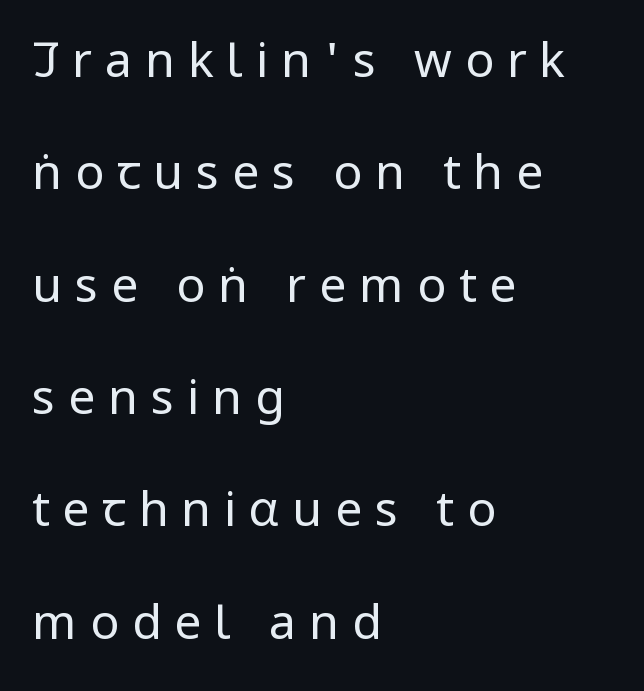
Q: Is the text bold? A: No.
Q: Is the text italic (slanted)? A: No, it is upright.
Q: Is the typeface a serif or a sans-serif typeface? A: Sans-serif.
Q: Is the text underlined? A: No.
Q: How is the paragraph aligned? A: Left-aligned.
Q: Is the spacing between letters normal or unusually wide? A: Unusually wide.
Q: Is the spacing between lines tight, normal or loose? A: Loose.
Q: Width (condensed, normal, or wide)? A: Condensed.
Q: Stroke contrast? A: Low.
Q: x-height? A: Large.
Q: Monospaced? A: No.
